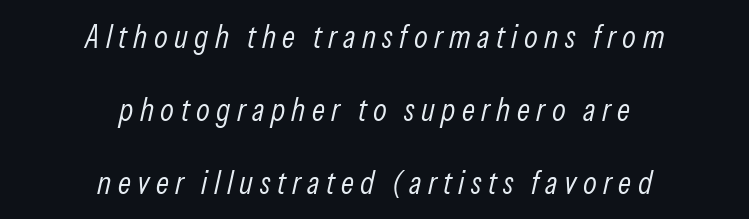
Q: Is the text bold? A: No.
Q: Is the text italic (slanted)? A: Yes, it leans right by about 13 degrees.
Q: Is the text underlined? A: No.
Q: How is the paragraph aligned? A: Centered.
Q: Is the spacing between letters normal or unusually wide? A: Unusually wide.
Q: Is the spacing between lines tight, normal or loose? A: Loose.
Q: Width (condensed, normal, or wide)? A: Condensed.
Q: Stroke contrast? A: Low.
Q: x-height? A: Medium.
Q: Monospaced? A: No.
